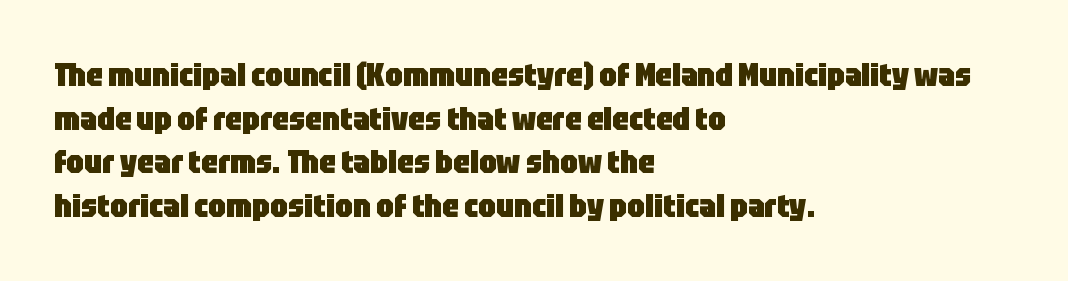
Q: Is the text bold? A: Yes.
Q: Is the text italic (slanted)? A: No, it is upright.
Q: Is the typeface a serif or a sans-serif typeface? A: Sans-serif.
Q: Is the text underlined? A: No.
Q: How is the paragraph aligned? A: Left-aligned.
Q: Is the spacing between letters normal or unusually wide? A: Normal.
Q: Is the spacing between lines tight, normal or loose? A: Normal.
Q: Width (condensed, normal, or wide)? A: Condensed.
Q: Stroke contrast? A: Low.
Q: x-height? A: Large.
Q: Monospaced? A: No.
